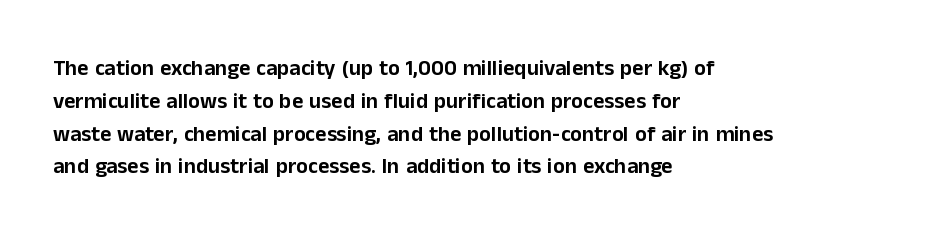
The specimen omits any rule beneath the text block's lines. Is the letter spacing exaggerated? No — it looks like the ordinary default. The typography opts for an upright posture over an oblique one. The rag falls on the right side of this text block. Baseline-to-baseline distance is the conventional proportion of letter height.
